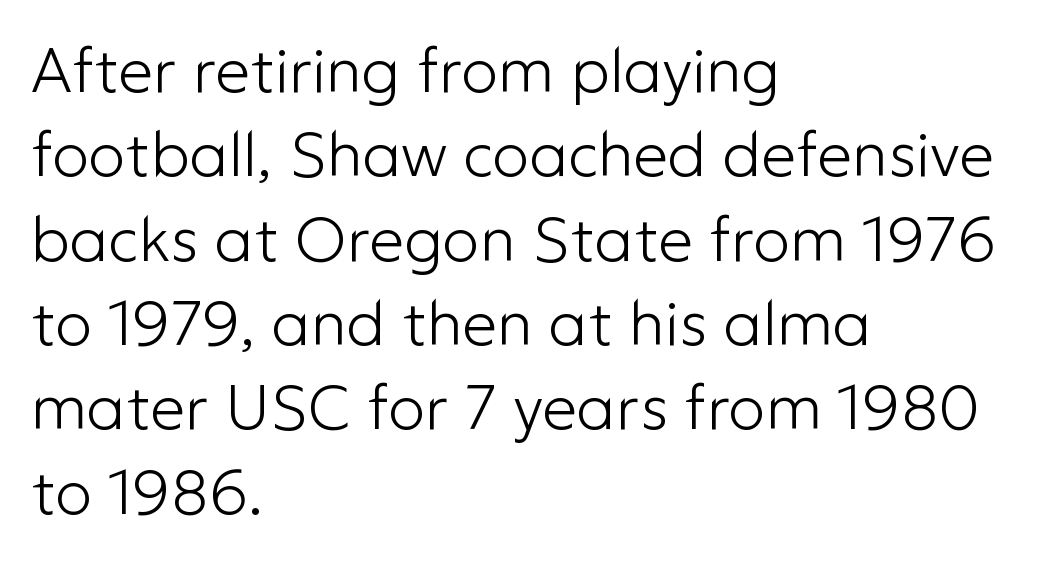
Are there feet on the stems? There aren't — it's a sans. How are the letters spaced? Ordinarily, with no added tracking. Compared with a centered layout, this one pins lines to the left instead. It's the straight-up-and-down kind of type. Compared with typical paragraphs, the rows here are spaced about the same. The typeface has the unassuming heft of standard copy or less.
